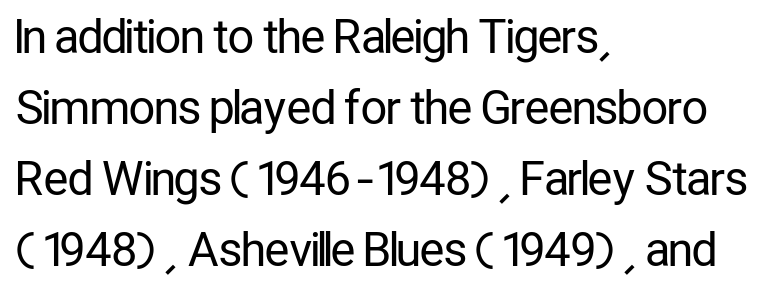
Q: Is the text bold? A: No.
Q: Is the text italic (slanted)? A: No, it is upright.
Q: Is the typeface a serif or a sans-serif typeface? A: Sans-serif.
Q: Is the text underlined? A: No.
Q: How is the paragraph aligned? A: Left-aligned.
Q: Is the spacing between letters normal or unusually wide? A: Normal.
Q: Is the spacing between lines tight, normal or loose? A: Normal.
Q: Width (condensed, normal, or wide)? A: Condensed.
Q: Stroke contrast? A: Low.
Q: x-height? A: Medium.
Q: Monospaced? A: No.
